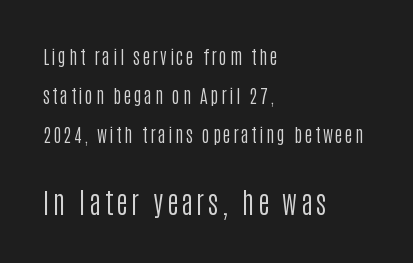
The image shows 28 px regular-weight, condensed sans-serif type, upright; set left-aligned, loose line spacing (2.05x), not underlined; the second (bottom) block is 1.47x larger; low stroke contrast and a large x-height.
